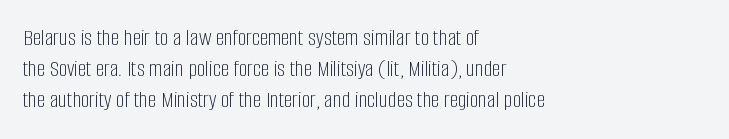
{"italic": "no", "bold": "no", "underline": "no", "align": "left", "line_spacing": "normal", "line_spacing_ratio": 1.3, "letter_spacing": "normal", "letter_spacing_em": 0.0, "glyph_px": 24}
